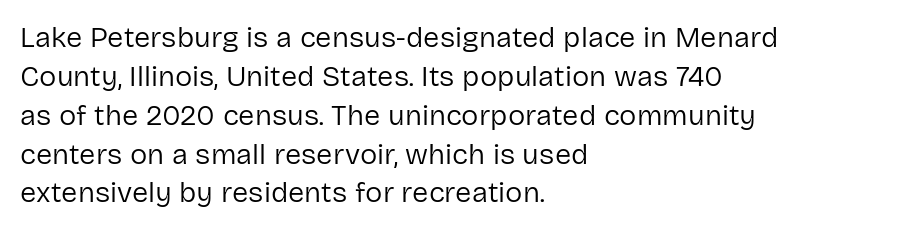
Do the characters align in a grid? No, the font is proportional. One glance says typical: line gaps are just what's usual. Posture: vertical. Weight class: somewhere from thin through regular. Short note: letters normally spaced. The paragraph shown leans on its left margin.
